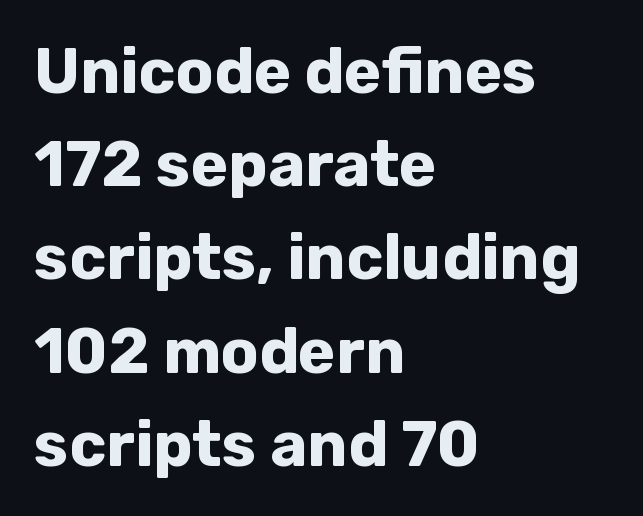
Q: Is the text bold? A: Yes.
Q: Is the text italic (slanted)? A: No, it is upright.
Q: Is the typeface a serif or a sans-serif typeface? A: Sans-serif.
Q: Is the text underlined? A: No.
Q: How is the paragraph aligned? A: Left-aligned.
Q: Is the spacing between letters normal or unusually wide? A: Normal.
Q: Is the spacing between lines tight, normal or loose? A: Normal.
Q: Width (condensed, normal, or wide)? A: Normal.
Q: Stroke contrast? A: Low.
Q: x-height? A: Medium.
Q: Monospaced? A: No.
